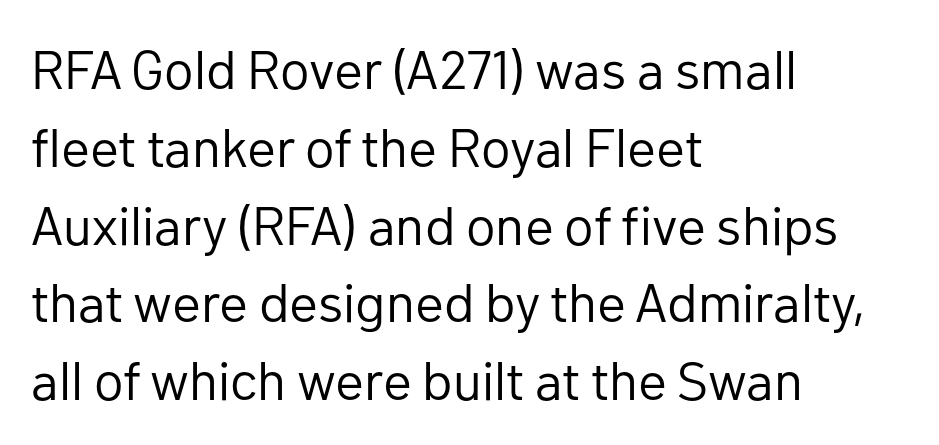
{"serif": "no", "italic": "no", "bold": "no", "weight": "regular", "width": "normal", "stroke_contrast": "low", "x_height": "medium", "monospaced": "no", "underline": "no", "align": "left", "line_spacing": "normal", "line_spacing_ratio": 1.44, "letter_spacing": "normal", "letter_spacing_em": 0.0, "glyph_px": 54}
